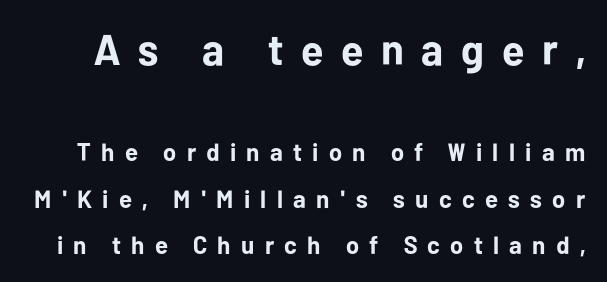
Q: Is the text bold? A: Yes.
Q: Is the text italic (slanted)? A: No, it is upright.
Q: Is the typeface a serif or a sans-serif typeface? A: Sans-serif.
Q: Is the text underlined? A: No.
Q: Is the spacing between letters normal or unusually wide? A: Unusually wide.
Q: Which block of text is set in a larger size, the first (top) or the second (bottom)? A: The first (top) one.
Q: Width (condensed, normal, or wide)? A: Normal.
Q: Stroke contrast? A: Low.
Q: x-height? A: Medium.
Q: Monospaced? A: No.
